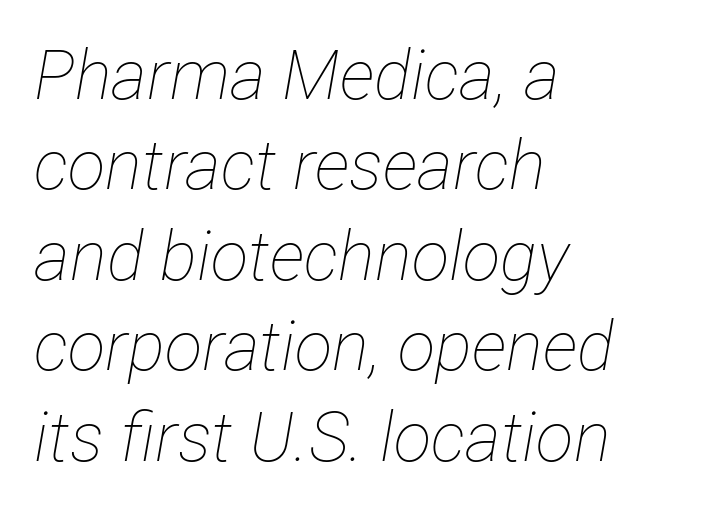
The image shows 69 px thin, condensed type, italic (leaning right); set left-aligned, normal line spacing (1.31x), normal letter spacing, not underlined; low stroke contrast and a medium x-height.
